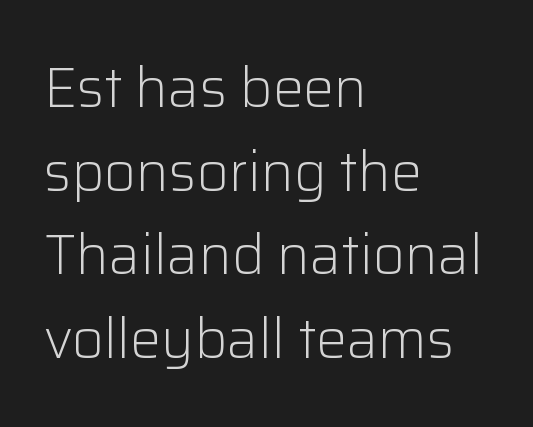
{"serif": "no", "italic": "no", "bold": "no", "weight": "light", "width": "normal", "stroke_contrast": "low", "x_height": "medium", "monospaced": "no", "underline": "no", "align": "left", "line_spacing": "normal", "line_spacing_ratio": 1.52, "letter_spacing": "normal", "letter_spacing_em": 0.0, "glyph_px": 55}
